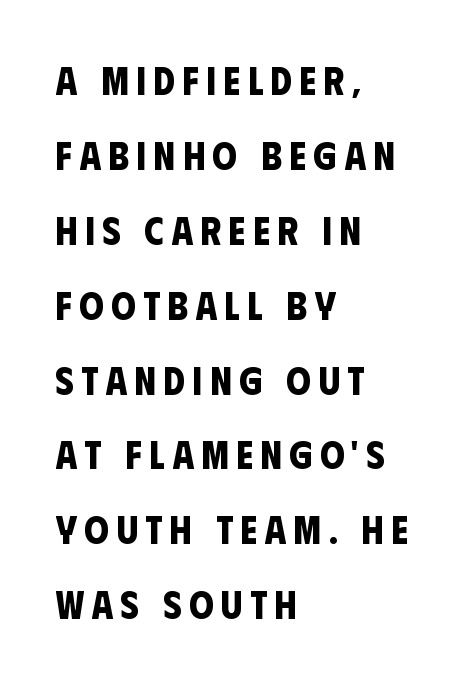
{"serif": "no", "bold": "yes", "weight": "bold", "width": "condensed", "stroke_contrast": "low", "x_height": "large", "monospaced": "no", "underline": "no", "align": "left", "line_spacing": "loose", "line_spacing_ratio": 1.92, "glyph_px": 39}
